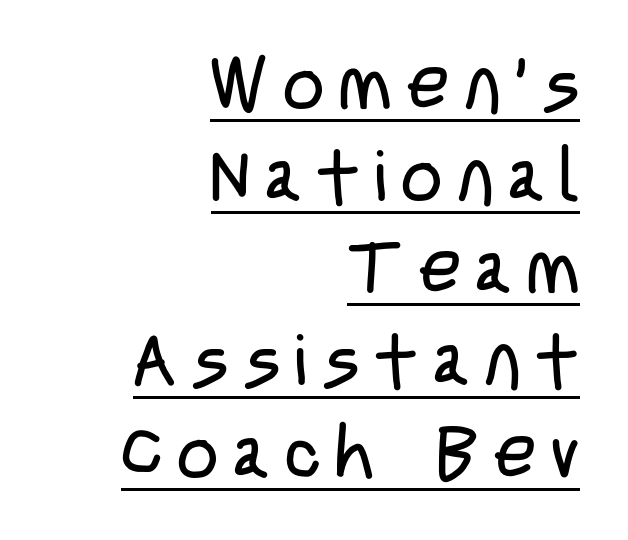
Every word sits above its own underline. A typesetter would call this leading conventional body-copy spacing. Casual observation: everything's shoved over to the right. Stroke mass is kept to a normal reading level or below. It's the straight-up-and-down kind of type. Is this a fixed-width face? No — the glyphs have proportional, varying widths.
